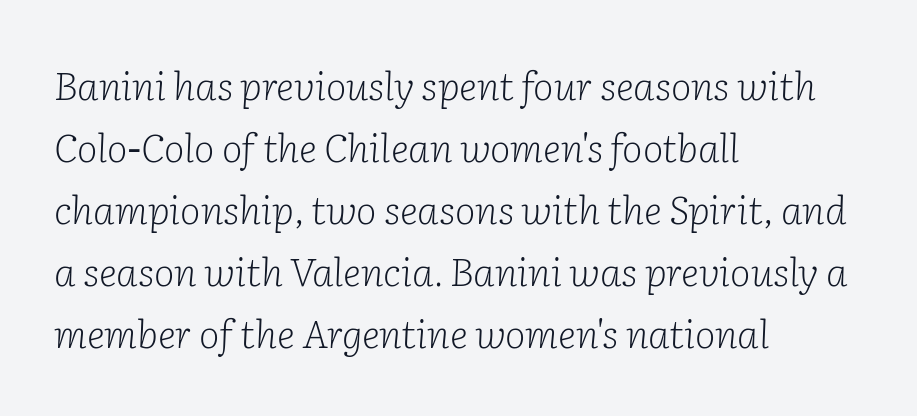
{"serif": "yes", "italic": "yes", "lean": "right", "slant_degrees": 2, "bold": "no", "weight": "light", "width": "normal", "stroke_contrast": "low", "x_height": "medium", "monospaced": "no", "underline": "no", "align": "left", "line_spacing": "normal", "line_spacing_ratio": 1.59, "letter_spacing": "normal", "letter_spacing_em": 0.0, "glyph_px": 39}
